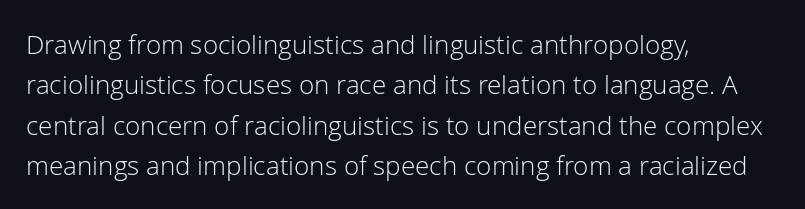
Check the space under the baseline: it is left empty. The type sits square on the baseline with zero lean. Line spacing here is normal. Casual observation: everything's shoved over to the left. Honestly, the letter spacing is just normal — you wouldn't notice it.
